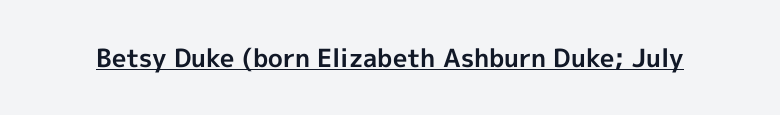
The face used here appears with an underline applied. Nope, not italic — everything's standing straight. This is heavy type, rendered in bold. Nobody touched the tracking dial on this one.
